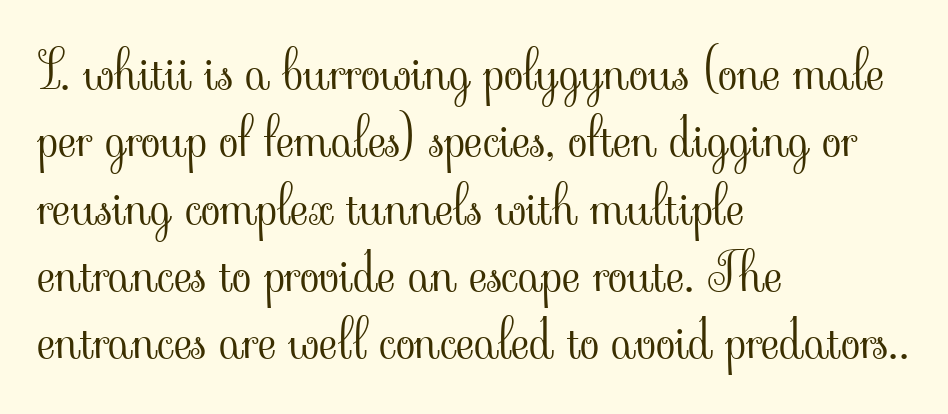
Posture: upright roman. Do the characters align in a grid? No, the font is proportional. Type style note: has serifs. Does the leading feel generous? No, just average.
